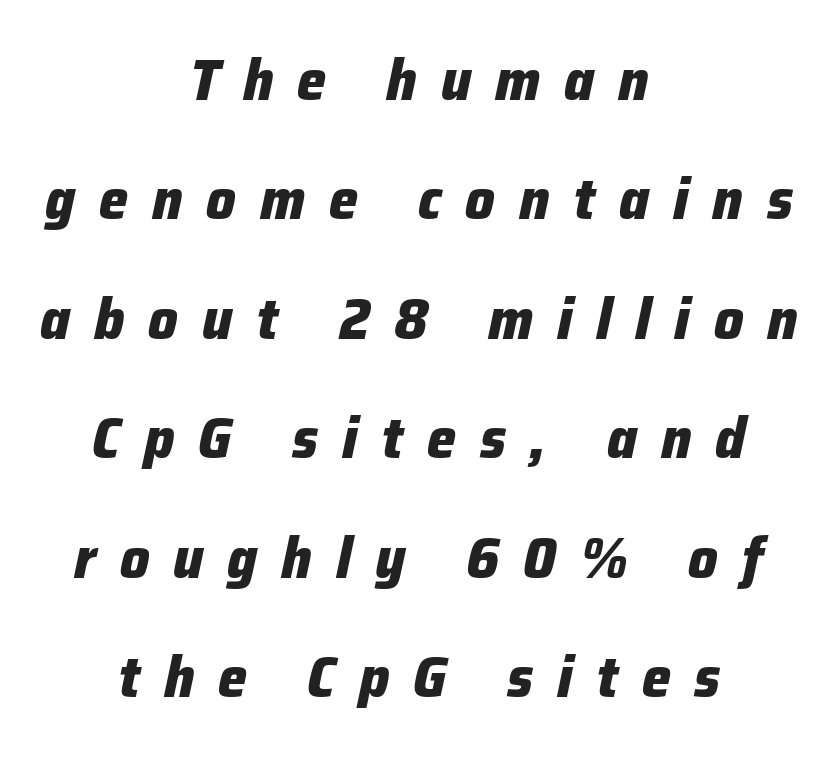
Spacing verdict: proportional, widths tailored to each character. Set as a true bold cut, around the 700 mark. What's the leading like? Stretched, with rows far apart. This sample is center-justified, so both line endings float freely. Would a proofreader flag this as italicized? Yes. These lines have a slow, spaced-out rhythm from letter to letter.
